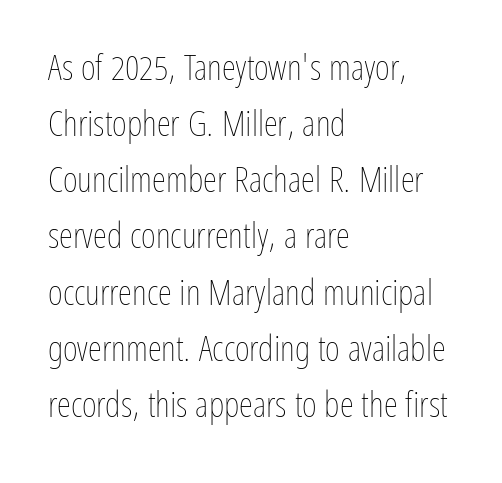
The image shows 36 px thin, condensed type, upright; set left-aligned, normal line spacing (1.56x), normal letter spacing, not underlined; low stroke contrast and a medium x-height.
